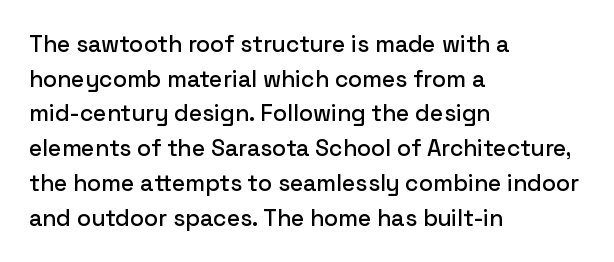
{"italic": "no", "underline": "no", "align": "left", "line_spacing": "normal", "line_spacing_ratio": 1.51, "letter_spacing": "normal", "letter_spacing_em": 0.0, "glyph_px": 23}
